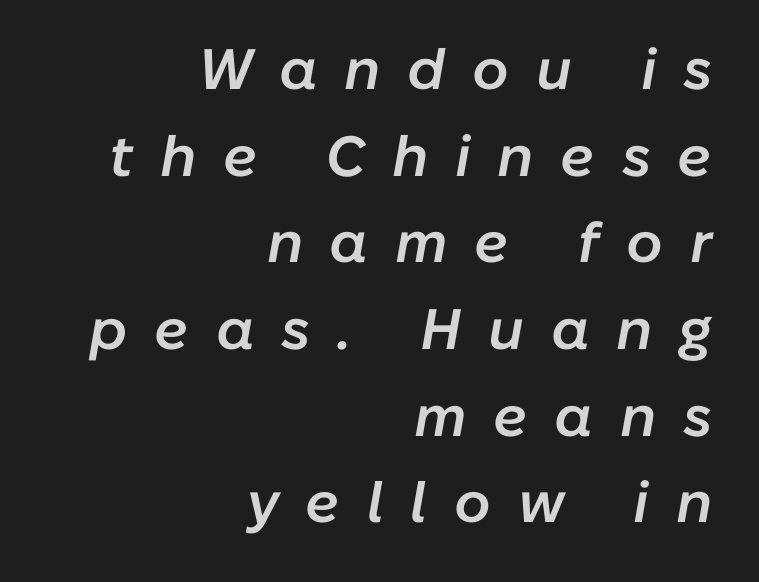
{"italic": "yes", "lean": "right", "slant_degrees": 10, "bold": "semi", "weight": "semibold", "width": "normal", "stroke_contrast": "low", "x_height": "medium", "monospaced": "no", "underline": "no", "align": "right", "line_spacing": "normal", "line_spacing_ratio": 1.52, "letter_spacing": "wide", "letter_spacing_em": 0.47, "glyph_px": 57}
